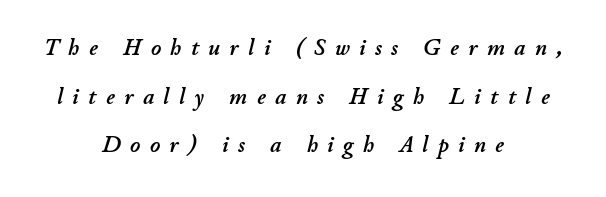
Widely set lines give the paragraph a tall, airy silhouette. The string is rendered with underlining switched off. Tracking value appears strongly positive — letters spread wide. The lines in this sample share a center point and differ in where they start and stop.
